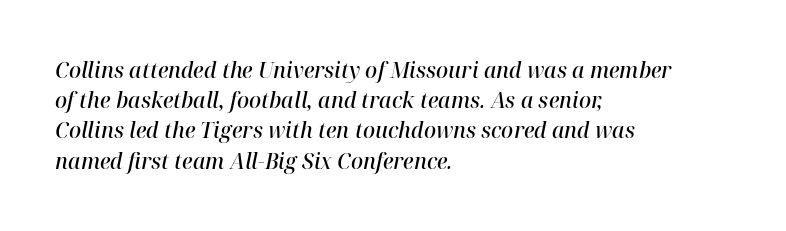
The image shows 21 px text type, italic (leaning right); set left-aligned, normal line spacing (1.44x), normal letter spacing, not underlined.
